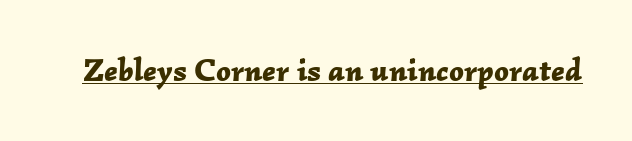
{"italic": "yes", "lean": "right", "slant_degrees": 2, "bold": "yes", "weight": "bold", "width": "normal", "stroke_contrast": "low", "x_height": "medium", "monospaced": "no", "underline": "yes", "letter_spacing": "normal", "letter_spacing_em": 0.0, "glyph_px": 32}
